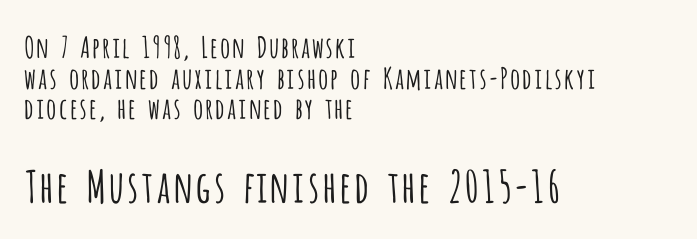
{"serif": "no", "italic": "no", "bold": "no", "weight": "light", "width": "condensed", "stroke_contrast": "low", "x_height": "large", "monospaced": "no", "underline": "no", "align": "left", "line_spacing": "tight", "line_spacing_ratio": 1.06, "letter_spacing": "normal", "letter_spacing_em": 0.0, "larger_block": "second", "size_ratio": 1.52, "glyph_px": 44}
